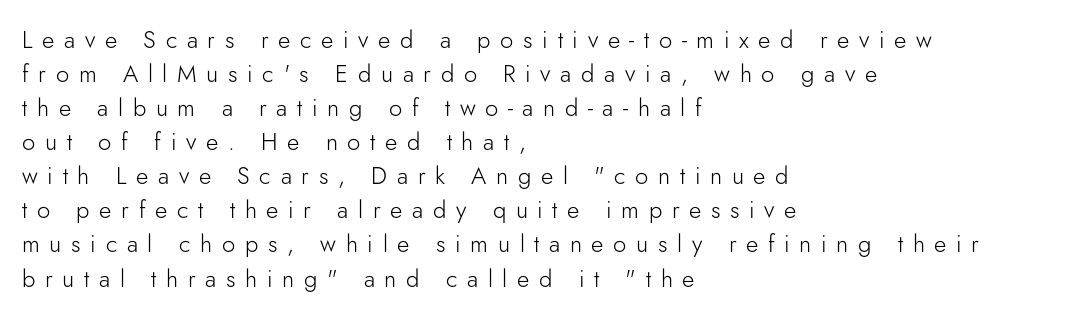
The image shows 24 px text type, upright; set left-aligned, normal line spacing (1.42x), unusually wide letter spacing (+0.4 em), not underlined.
